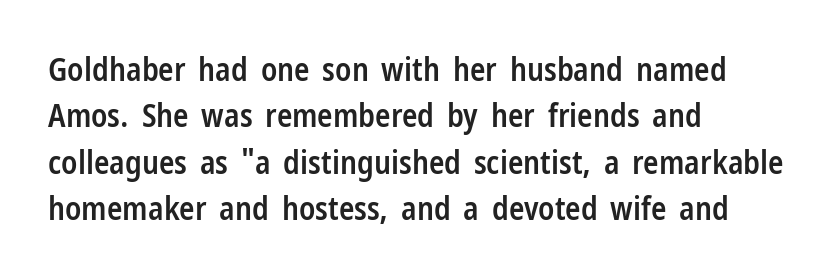
Is the block centered? No — it sits flush against the left margin. Proportional: the letters do not fall into vertical columns. Caption: standard tracking, unaltered. Slightly chunky letters — semibold, I'd say, not full bold. In terms of posture, this sample is upright. Letterform terminals end flat and unadorned throughout the passage.
